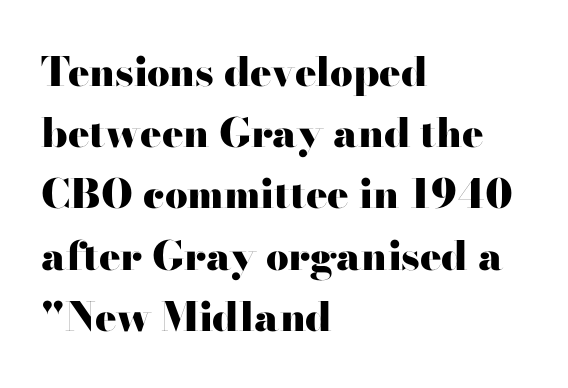
The face used here has the dense, thick strokes of a bold. All the whitespace from short lines collects on the right. In terms of leading, this rendering sits right in the middle. Tracking value appears to be zero — textbook default spacing.
